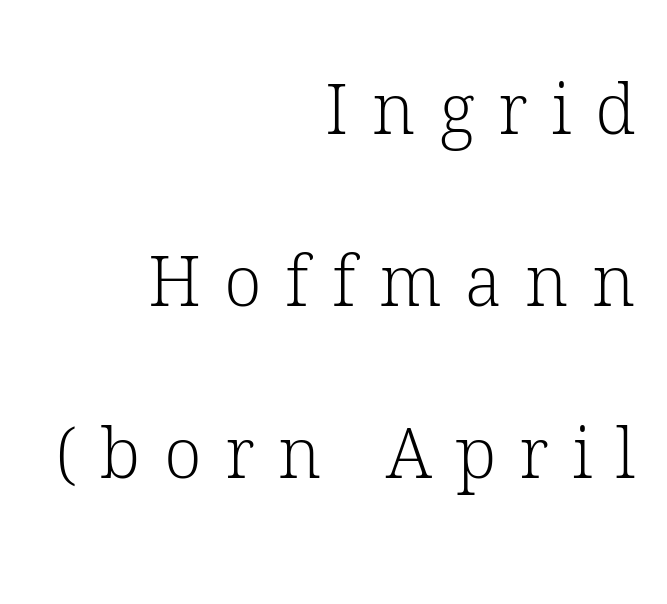
The image shows 69 px light serif type, upright; set right-aligned, loose line spacing (2.49x), unusually wide letter spacing (+0.34 em), not underlined; low stroke contrast and a medium x-height.
